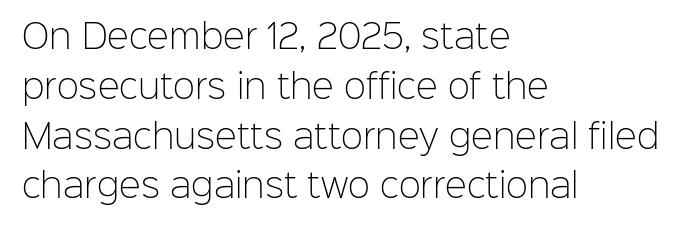
{"serif": "no", "italic": "no", "bold": "no", "weight": "light", "width": "normal", "stroke_contrast": "low", "x_height": "medium", "monospaced": "no", "underline": "no", "align": "left", "line_spacing": "normal", "line_spacing_ratio": 1.51, "letter_spacing": "normal", "letter_spacing_em": 0.0, "glyph_px": 33}
